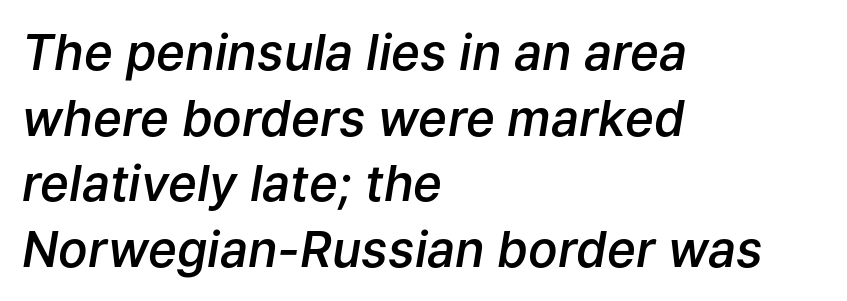
The image shows 49 px semibold type, italic (leaning right); set left-aligned, normal line spacing (1.34x), normal letter spacing, not underlined; low stroke contrast and a medium x-height.
